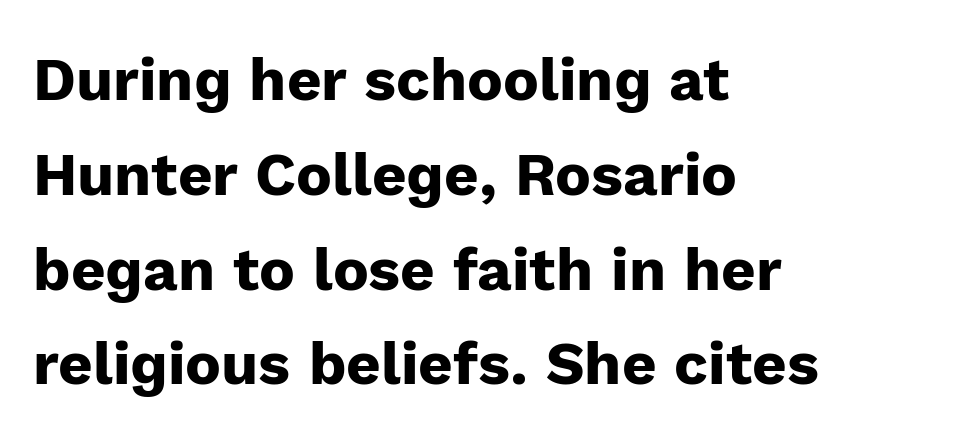
Typographically, this falls in the sans-serif category. The lines in this sample share a left origin and differ only in where they stop. Every stem runs plumb, perpendicular to the baseline. The tracking reads as untouched default to a designer's eye. One glance says typical: line gaps are just what's usual. Strokes here are thick enough to call this a true bold.
